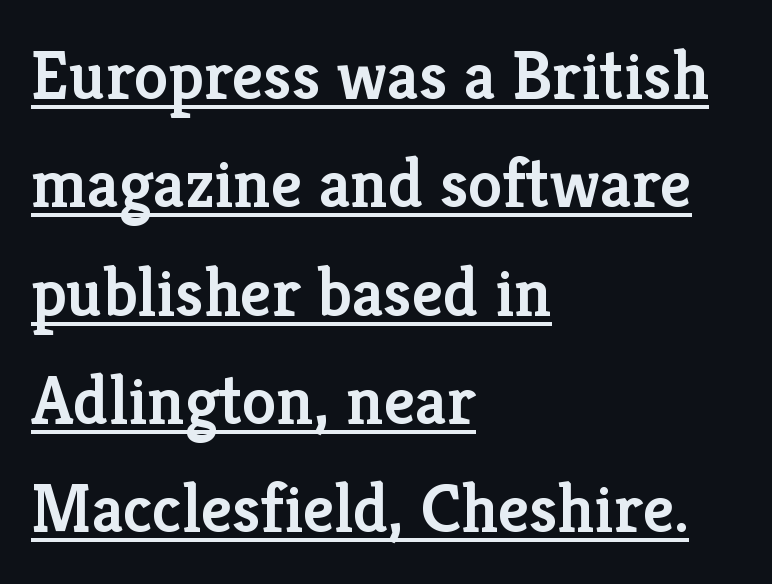
{"serif": "yes", "italic": "no", "bold": "semi", "weight": "semibold", "width": "normal", "stroke_contrast": "low", "x_height": "medium", "monospaced": "no", "underline": "yes", "align": "left", "line_spacing": "normal", "line_spacing_ratio": 1.57, "letter_spacing": "normal", "letter_spacing_em": 0.0, "glyph_px": 69}
